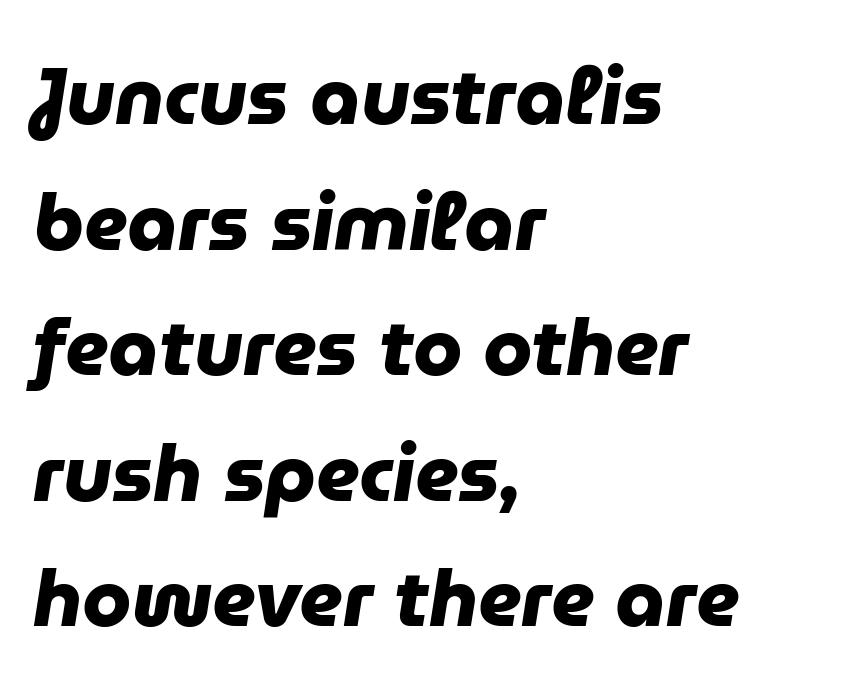
The image shows 79 px heavy sans-serif type; set left-aligned, normal line spacing (1.59x), normal letter spacing, not underlined; low stroke contrast and a medium x-height.
